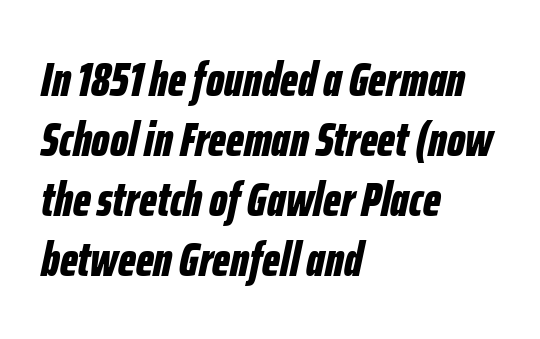
Clear beneath every line of the passage. Proportional: the letters do not fall into vertical columns. Weight: bold. Slant detected: the letters are inclined. The line texture is even and compact thanks to regular tracking.
